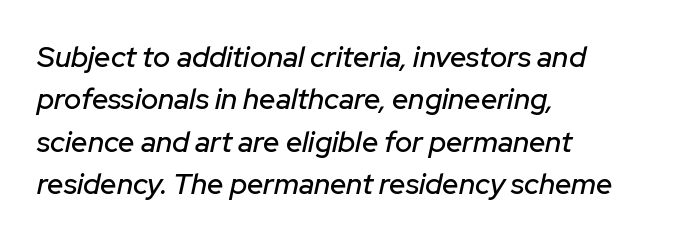
The image shows 29 px text type, italic (leaning right); set left-aligned, normal line spacing (1.46x), normal letter spacing, not underlined; low stroke contrast and a medium x-height.
